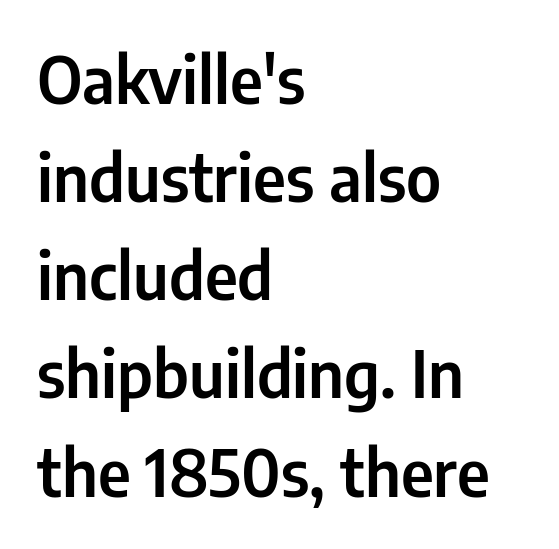
{"serif": "no", "italic": "no", "width": "condensed", "stroke_contrast": "low", "x_height": "medium", "monospaced": "no", "underline": "no", "align": "left", "line_spacing": "normal", "line_spacing_ratio": 1.51, "letter_spacing": "normal", "letter_spacing_em": 0.0, "glyph_px": 65}
